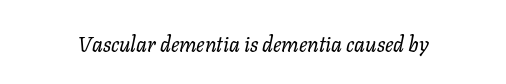
The image shows 21 px text type, italic (leaning right); set normal letter spacing, not underlined.
